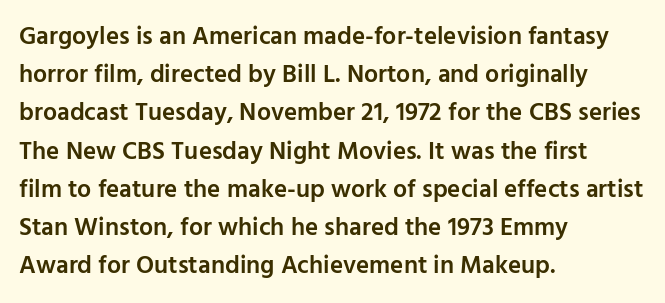
The image shows 25 px text type, upright; set left-aligned, normal line spacing (1.53x), normal letter spacing, not underlined.
